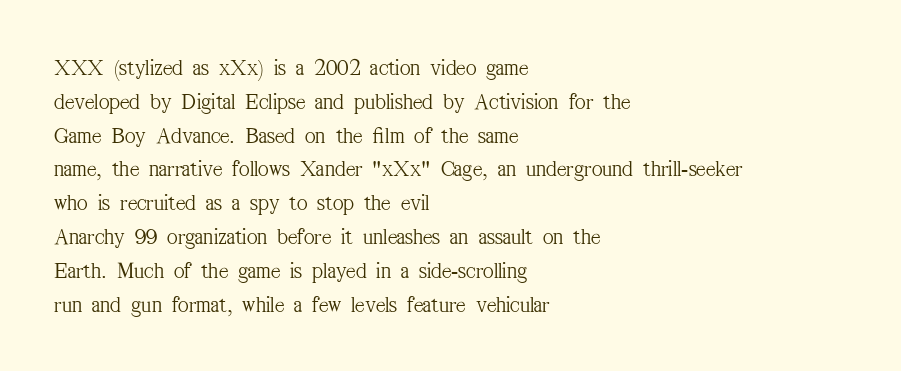
Just letters on the line, the space beneath them empty. Evenly set lines give the paragraph a standard silhouette. Heft: none added — not bold. Notice how the passage keeps a crisp vertical edge on the left only. No extra tracking has been applied to these lines. A roman cut, with each character standing at attention.
